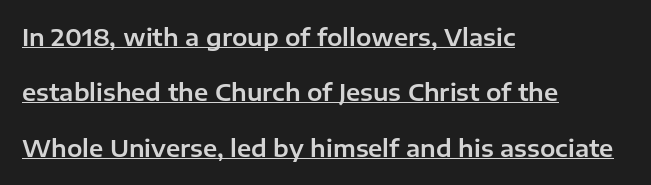
{"italic": "no", "underline": "yes", "align": "left", "line_spacing": "loose", "line_spacing_ratio": 2.41, "letter_spacing": "normal", "letter_spacing_em": 0.0, "glyph_px": 23}
